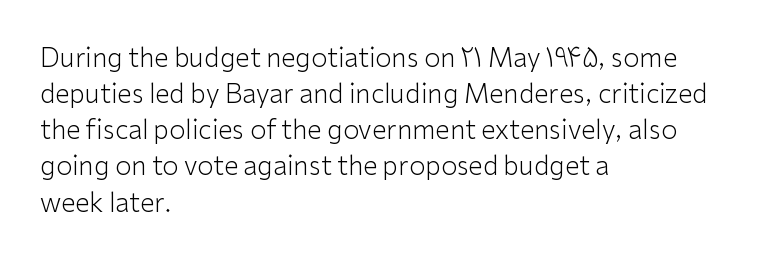
The image shows 26 px text type, upright; set left-aligned, normal line spacing (1.39x), normal letter spacing, not underlined.
